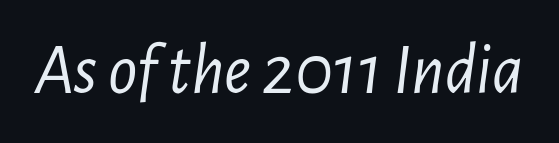
Q: Is the text bold? A: No.
Q: Is the text italic (slanted)? A: Yes, it leans right by about 7 degrees.
Q: Is the text underlined? A: No.
Q: Is the spacing between letters normal or unusually wide? A: Normal.
Q: Width (condensed, normal, or wide)? A: Condensed.
Q: Stroke contrast? A: Low.
Q: x-height? A: Medium.
Q: Monospaced? A: No.
